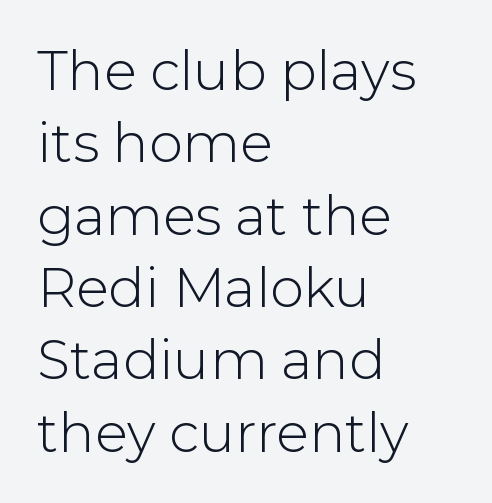
These lines are rendered in a variable-pitch font. Does extra space separate the letters? No, they use regular spacing. The lines sit at an ordinary, default distance from one another. The baseline area is clear. Ink coverage per letter is moderate at most.
